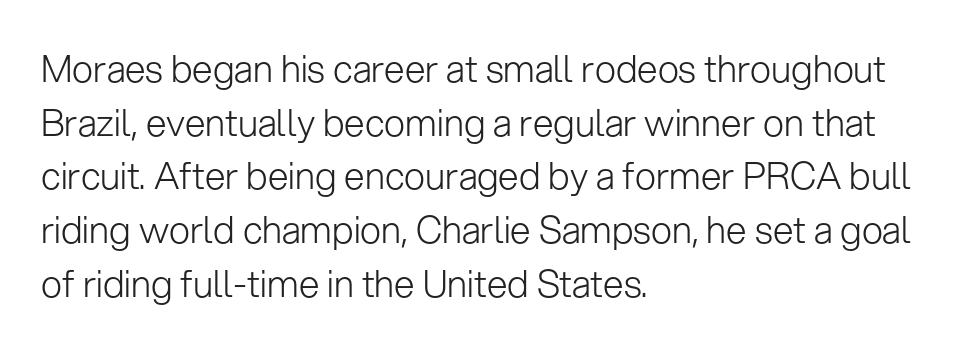
Has an underline been added? It has not. Looks like regular typesetting: each glyph gets only the width it needs. Compared with typical body copy, the letter spacing here is the same. One-word summary of the alignment: left. Stroke terminals: plain, sans-serif. A typesetter would mark this as roman, not italic.
